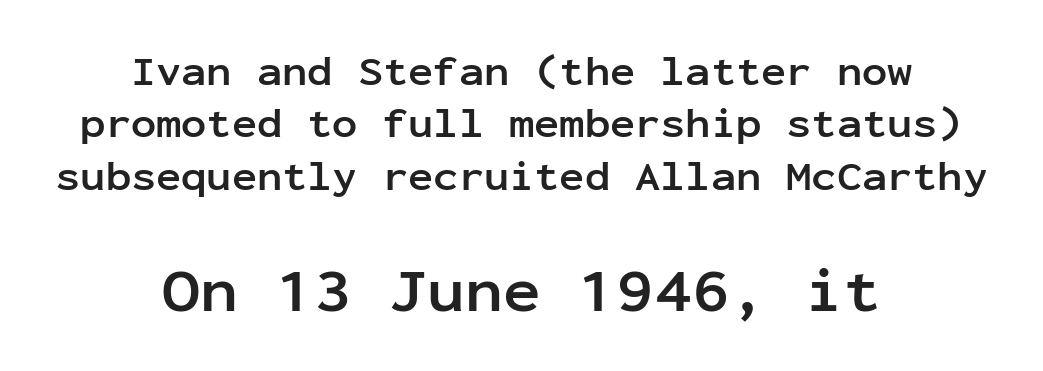
The image shows 63 px semibold sans-serif type, upright, monospaced; set centered, normal line spacing (1.25x), normal letter spacing, not underlined; the second (bottom) block is 1.5x larger; low stroke contrast and a medium x-height.
